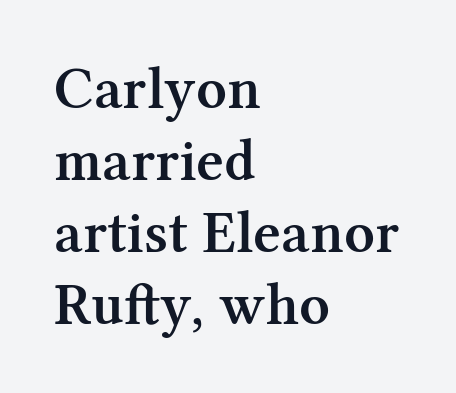
Each word holds together tightly as a unit, with standard inter-letter gaps. The rendering uses natural spacing where letterforms have individual widths. Notice how the stems are strictly vertical — no italics here. Check under the words: just untouched page. Stroke thickness is moderately raised; the sample reads as semibold. The compositor pushed each line to the left boundary.
